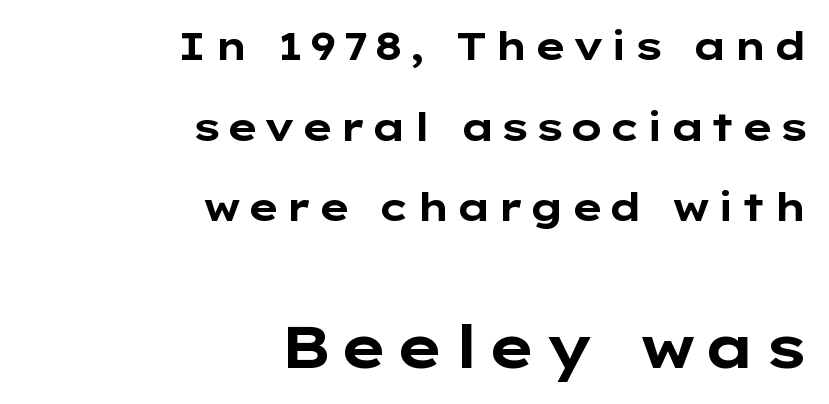
Q: Is the text bold? A: Yes.
Q: Is the text italic (slanted)? A: No, it is upright.
Q: Is the typeface a serif or a sans-serif typeface? A: Sans-serif.
Q: Is the text underlined? A: No.
Q: How is the paragraph aligned? A: Right-aligned.
Q: Is the spacing between lines tight, normal or loose? A: Loose.
Q: Which block of text is set in a larger size, the first (top) or the second (bottom)? A: The second (bottom) one.
Q: Width (condensed, normal, or wide)? A: Wide.
Q: Stroke contrast? A: Low.
Q: x-height? A: Medium.
Q: Monospaced? A: No.
